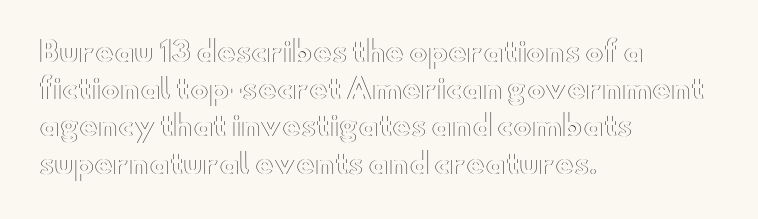
No extra tracking has been applied to these lines. Honestly, the row spacing looks completely unremarkable. Characters remain perfectly vertical along every line. The passage is arranged the way most books set body copy — flush left.
